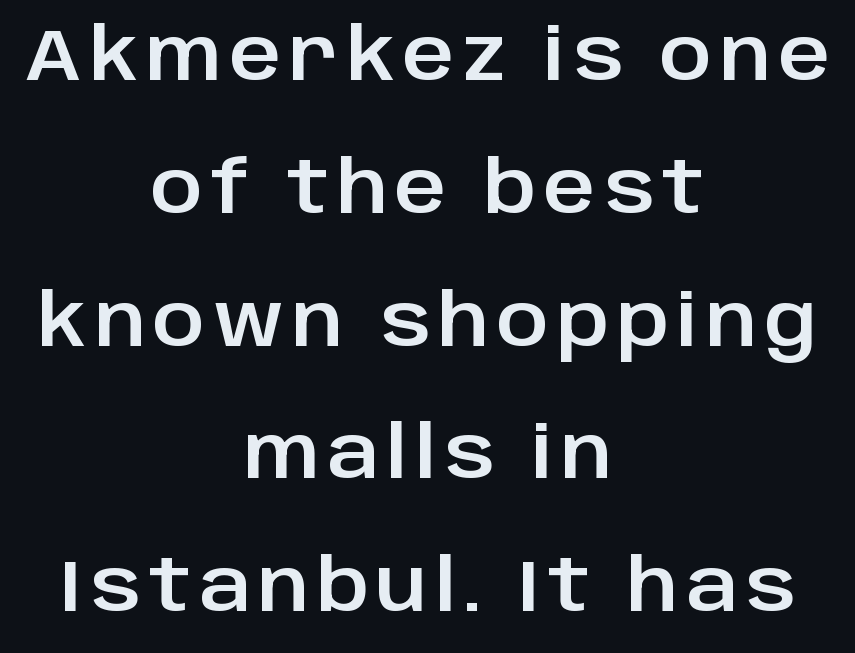
The area under the type is left untouched. The face used here is proportionally spaced, like ordinary book or web type. Horizontally, the lines are justified to the midpoint only. I'd call this a sans setting — the letters go barefoot. Ascenders rise straight up at ninety degrees.
